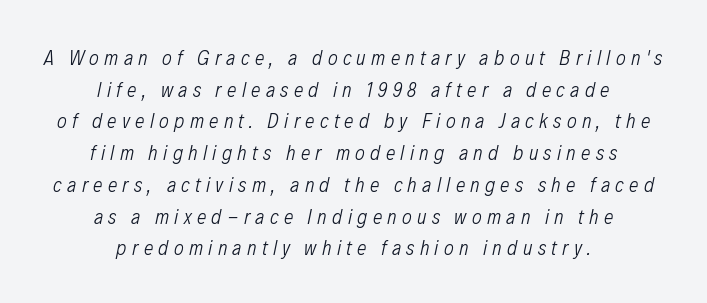
{"italic": "yes", "lean": "right", "slant_degrees": 12, "bold": "no", "underline": "no", "align": "center", "line_spacing": "normal", "line_spacing_ratio": 1.51, "letter_spacing": "wide", "letter_spacing_em": 0.25, "glyph_px": 21}
